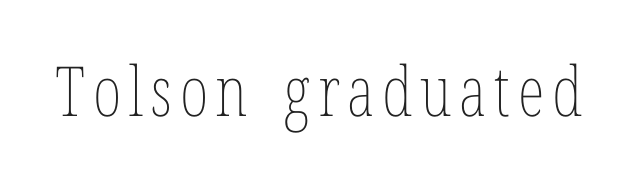
The letters advance in unequal steps, a hallmark of proportional type. These lines were composed using upright roman letters. A light-to-regular cut is what we see here. This rendering features lettering with no underline.
